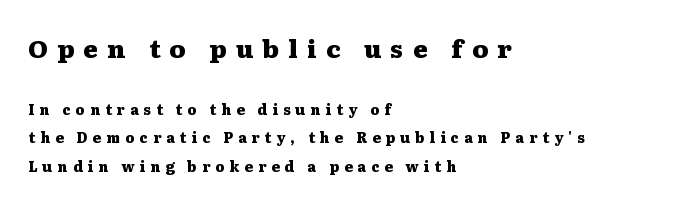
Q: Is the text bold? A: Yes.
Q: Is the text italic (slanted)? A: No, it is upright.
Q: Is the text underlined? A: No.
Q: How is the paragraph aligned? A: Left-aligned.
Q: Is the spacing between letters normal or unusually wide? A: Unusually wide.
Q: Is the spacing between lines tight, normal or loose? A: Loose.
Q: Which block of text is set in a larger size, the first (top) or the second (bottom)? A: The first (top) one.
